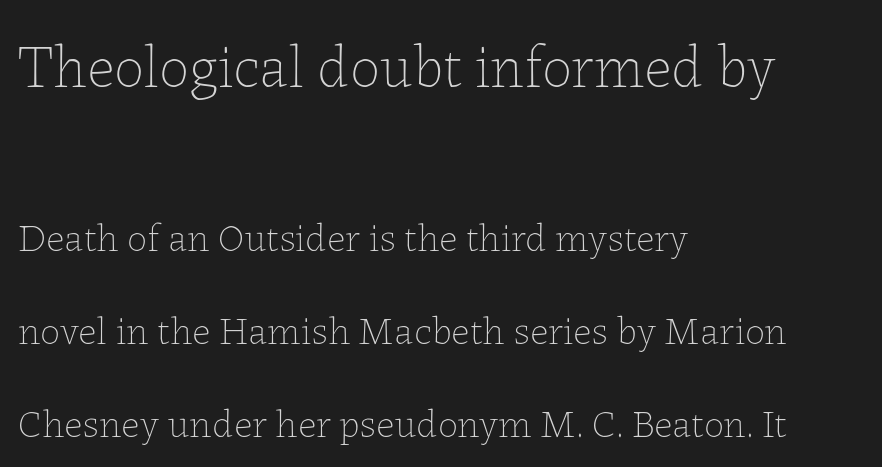
Q: Is the text bold? A: No.
Q: Is the text italic (slanted)? A: No, it is upright.
Q: Is the text underlined? A: No.
Q: How is the paragraph aligned? A: Left-aligned.
Q: Is the spacing between letters normal or unusually wide? A: Normal.
Q: Is the spacing between lines tight, normal or loose? A: Loose.
Q: Which block of text is set in a larger size, the first (top) or the second (bottom)? A: The first (top) one.
Q: Width (condensed, normal, or wide)? A: Normal.
Q: Stroke contrast? A: Low.
Q: x-height? A: Medium.
Q: Monospaced? A: No.
